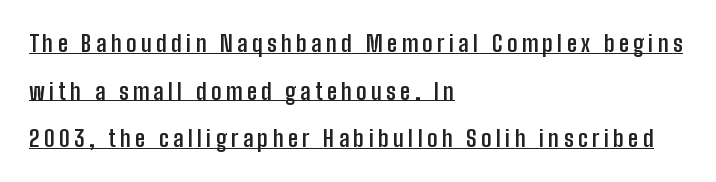
No italicization has been applied; the sample stays upright. Every word sits above its own underline. Leading is clearly above the norm, producing a sparse column. Summary of weight: heavy, a full bold. The rendering anchors every line to the left-hand side.
